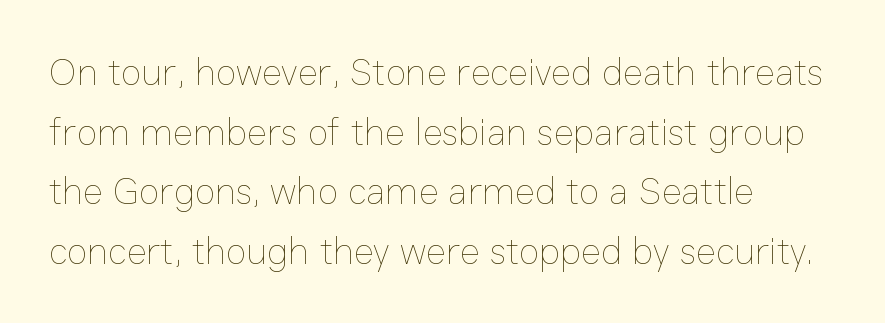
The setting favours the left margin, as ordinary paragraphs usually do. Heft: none added — not bold. No word sits above an underline. Does the leading feel generous? No, just average.
